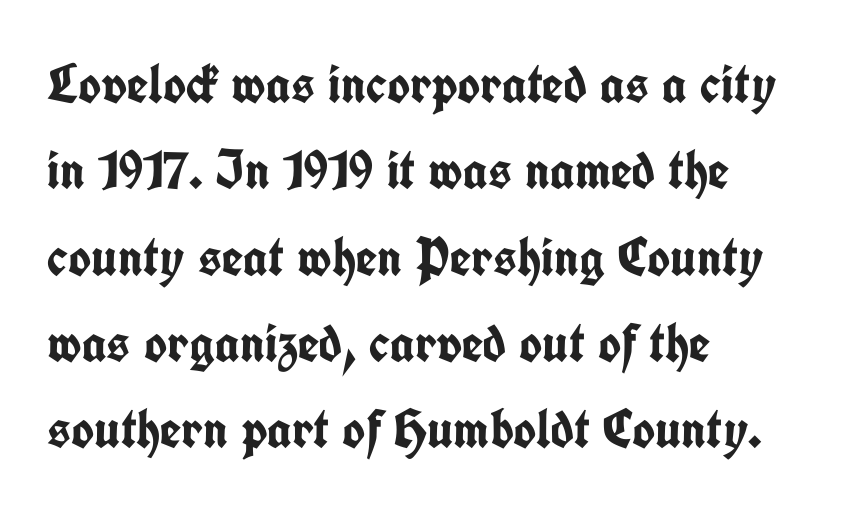
The image shows 55 px semibold, condensed sans-serif type, upright; set left-aligned, normal line spacing (1.57x), normal letter spacing, not underlined; low stroke contrast and a medium x-height.
